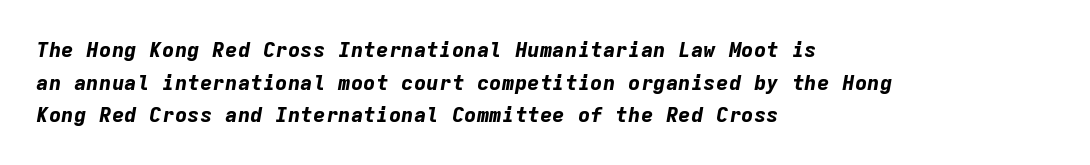
The tracking reads as untouched default to a designer's eye. The face used here has a pronounced slope to its letters. Caption: bold face, heavy strokes. Evenly set lines give the paragraph a standard silhouette. The paragraph shown leans on its left margin. Glance below the letters and you will spot only blank space.
